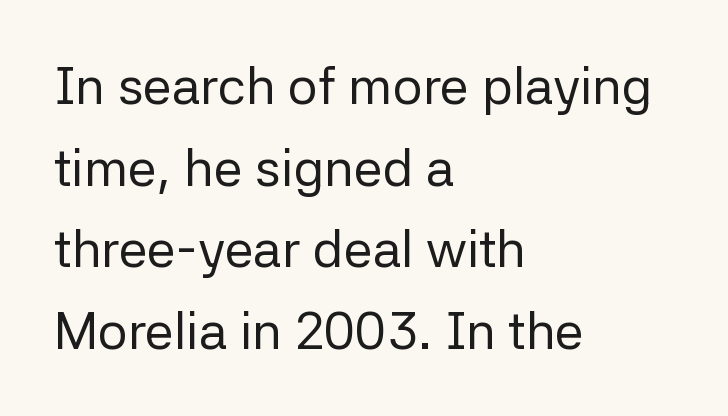
The image shows 52 px regular-weight sans-serif type, upright; set left-aligned, normal line spacing (1.57x), normal letter spacing, not underlined; low stroke contrast and a medium x-height.
